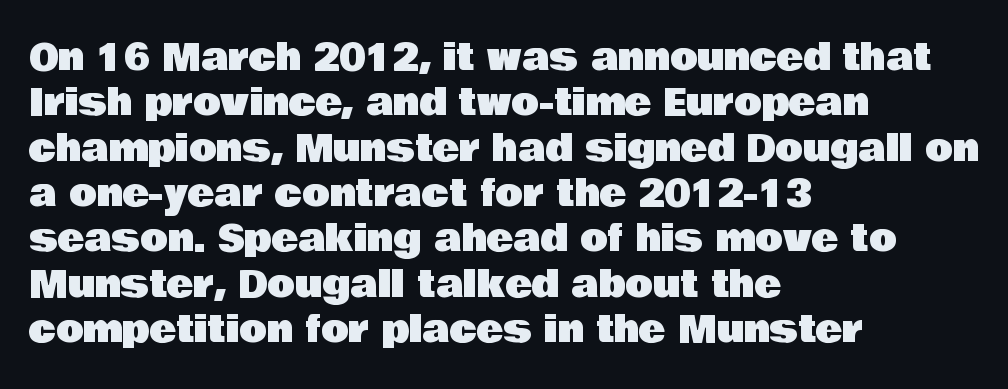
Q: Is the text italic (slanted)? A: No, it is upright.
Q: Is the typeface a serif or a sans-serif typeface? A: Sans-serif.
Q: Is the text underlined? A: No.
Q: How is the paragraph aligned? A: Left-aligned.
Q: Is the spacing between letters normal or unusually wide? A: Normal.
Q: Is the spacing between lines tight, normal or loose? A: Normal.
Q: Width (condensed, normal, or wide)? A: Normal.
Q: Stroke contrast? A: Low.
Q: x-height? A: Large.
Q: Monospaced? A: No.
